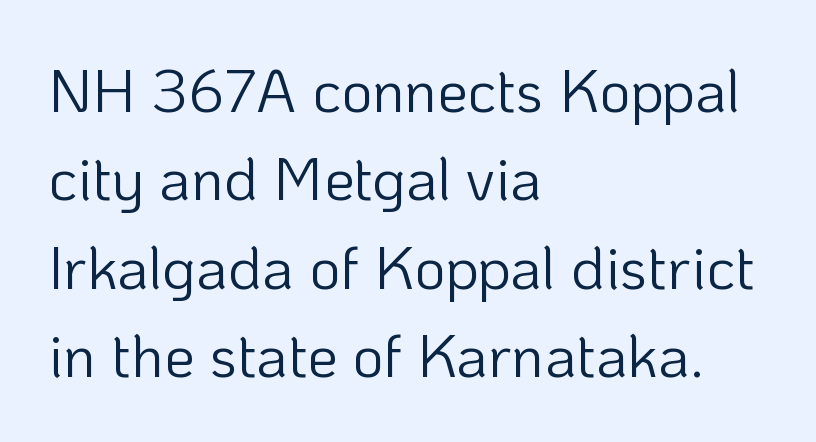
Q: Is the text bold? A: No.
Q: Is the text italic (slanted)? A: No, it is upright.
Q: Is the typeface a serif or a sans-serif typeface? A: Sans-serif.
Q: Is the text underlined? A: No.
Q: How is the paragraph aligned? A: Left-aligned.
Q: Is the spacing between letters normal or unusually wide? A: Normal.
Q: Is the spacing between lines tight, normal or loose? A: Normal.
Q: Width (condensed, normal, or wide)? A: Normal.
Q: Stroke contrast? A: Low.
Q: x-height? A: Medium.
Q: Monospaced? A: No.
